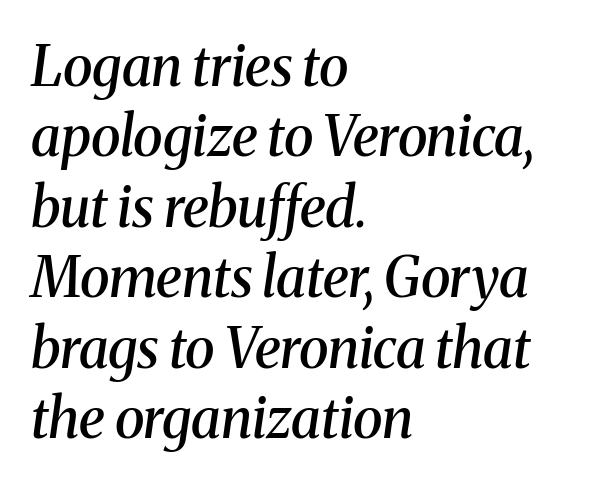
The image shows 55 px semibold serif type, italic (leaning right); set left-aligned, normal line spacing (1.28x), normal letter spacing, not underlined; medium stroke contrast and a medium x-height.
